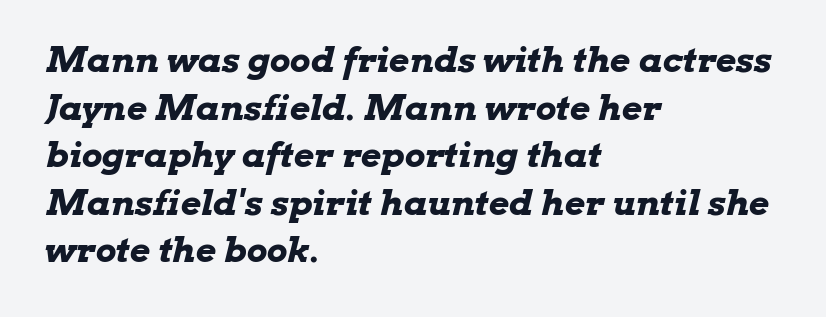
Q: Is the text bold? A: Yes.
Q: Is the text italic (slanted)? A: Yes, it leans right by about 13 degrees.
Q: Is the text underlined? A: No.
Q: How is the paragraph aligned? A: Left-aligned.
Q: Is the spacing between letters normal or unusually wide? A: Normal.
Q: Is the spacing between lines tight, normal or loose? A: Normal.
Q: Width (condensed, normal, or wide)? A: Wide.
Q: Stroke contrast? A: Low.
Q: x-height? A: Medium.
Q: Monospaced? A: No.
